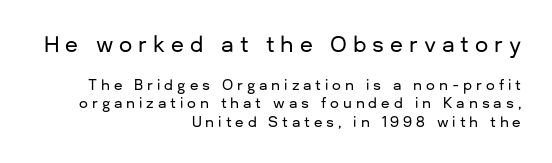
The emphasis by scale lands on block number one, above. In terms of leading, this rendering sits right in the middle. The typography opts for an upright posture over an oblique one. Short and long lines alike share a common ending point at right.
